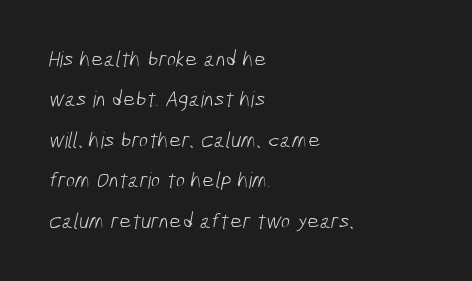
{"bold": "no", "underline": "no", "align": "left", "line_spacing_ratio": 1.84, "letter_spacing": "normal", "letter_spacing_em": 0.0, "glyph_px": 22}
